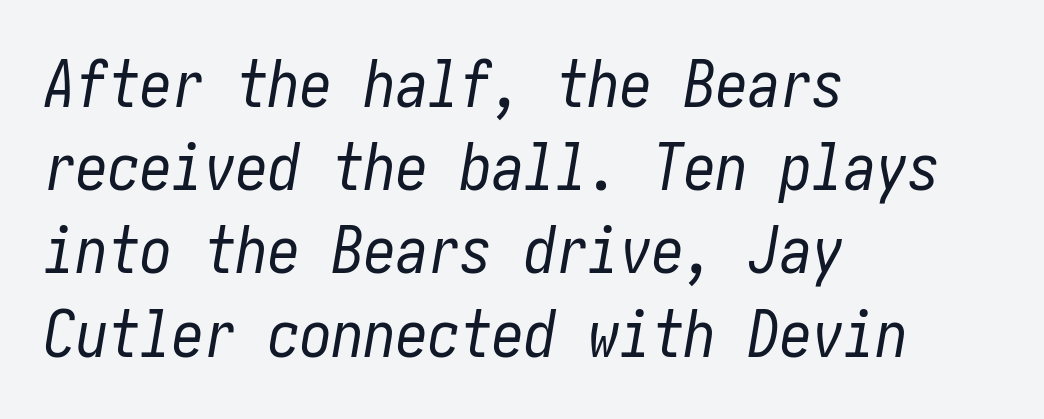
This reads as an unemphasized weight, regular at the heaviest. Regular leading. Does extra space separate the letters? No, they use regular spacing. The rendering applies a slant to the glyphs. Plain, unruled lines of type. A classic flush-left, rag-right setting is used for this passage.
